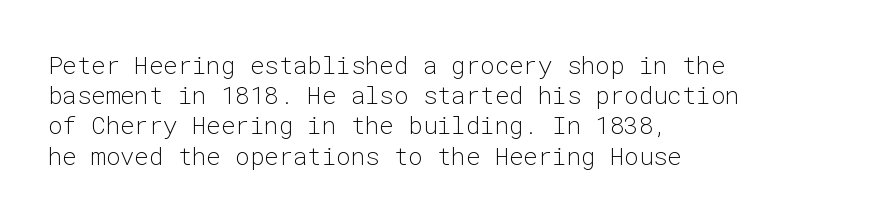
The weight would be labelled regular, book, light, or lighter still. Every stem runs plumb, perpendicular to the baseline. Descender tails drop into unmarked territory. One glance says typical: line gaps are just what's usual.
